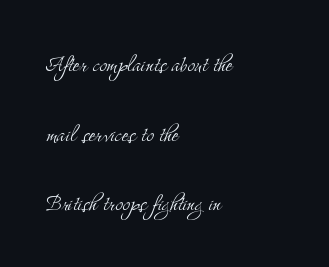
Q: Is the text bold? A: No.
Q: Is the text italic (slanted)? A: Yes.
Q: Is the typeface a serif or a sans-serif typeface? A: Serif.
Q: Is the text underlined? A: No.
Q: How is the paragraph aligned? A: Left-aligned.
Q: Is the spacing between letters normal or unusually wide? A: Normal.
Q: Is the spacing between lines tight, normal or loose? A: Loose.
Q: Width (condensed, normal, or wide)? A: Condensed.
Q: Stroke contrast? A: Medium.
Q: x-height? A: Small.
Q: Monospaced? A: No.
